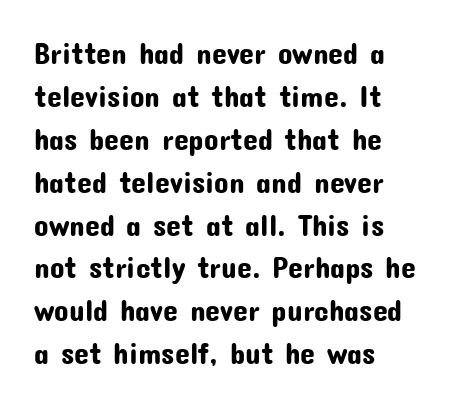
Look at the bottom of the vertical strokes: they stop flat, with no serifs. The leading is moderate, giving the passage an even texture. The baseline area is clear. The rendering uses natural spacing where letterforms have individual widths.
